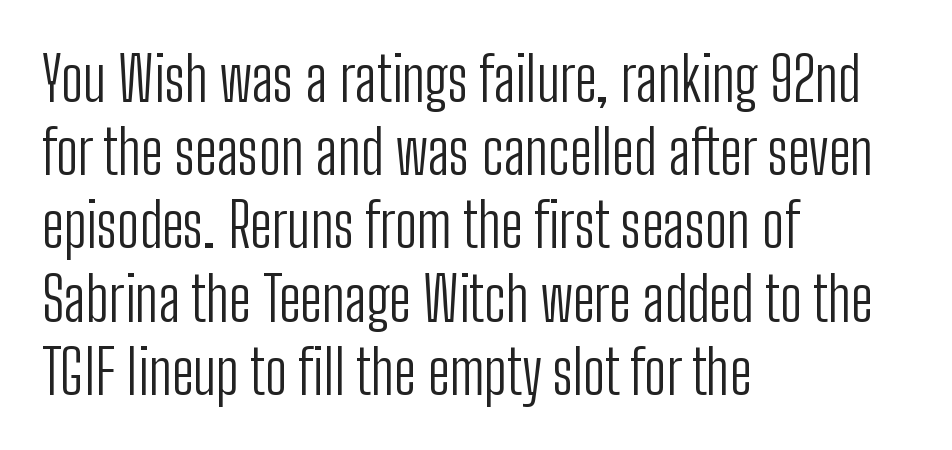
The image shows 60 px light, condensed sans-serif type, upright; set left-aligned, line spacing 1.22x, normal letter spacing, not underlined; low stroke contrast and a medium x-height.
